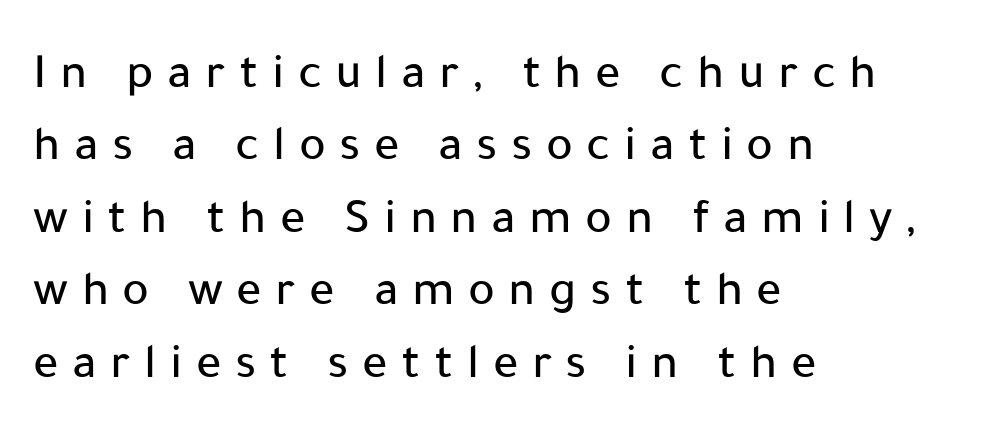
The image shows 50 px sans-serif type, upright; set left-aligned, normal line spacing (1.45x), unusually wide letter spacing (+0.27 em), not underlined; low stroke contrast and a medium x-height.
